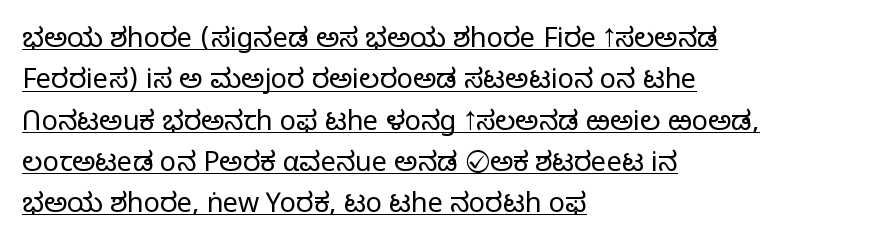
Q: Is the text bold? A: No.
Q: Is the text italic (slanted)? A: No, it is upright.
Q: Is the text underlined? A: Yes.
Q: How is the paragraph aligned? A: Left-aligned.
Q: Is the spacing between letters normal or unusually wide? A: Normal.
Q: Is the spacing between lines tight, normal or loose? A: Normal.
